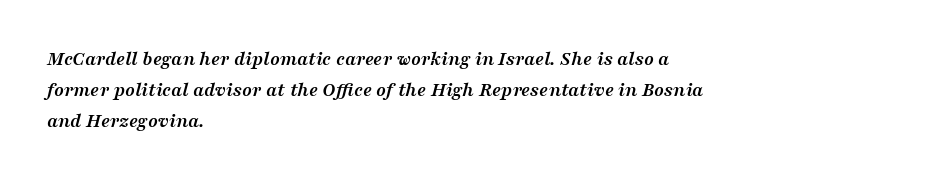
Q: Is the text bold? A: Yes.
Q: Is the text italic (slanted)? A: Yes, it leans right by about 16 degrees.
Q: Is the text underlined? A: No.
Q: How is the paragraph aligned? A: Left-aligned.
Q: Is the spacing between letters normal or unusually wide? A: Normal.
Q: Is the spacing between lines tight, normal or loose? A: Normal.
